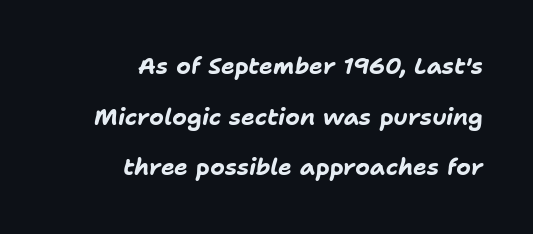
Q: Is the text bold? A: Yes.
Q: Is the text italic (slanted)? A: Yes, it leans right by about 11 degrees.
Q: Is the text underlined? A: No.
Q: How is the paragraph aligned? A: Right-aligned.
Q: Is the spacing between letters normal or unusually wide? A: Normal.
Q: Is the spacing between lines tight, normal or loose? A: Loose.
